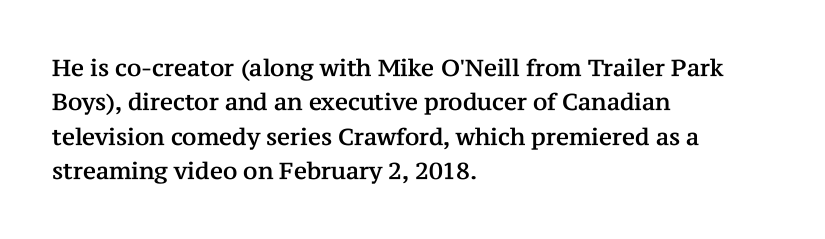
The specimen omits any rule beneath the text block's lines. The line-height multiplier appears to be the usual default. Posture: upright roman. The letters sit at their default tracking, neither squeezed nor spread.
